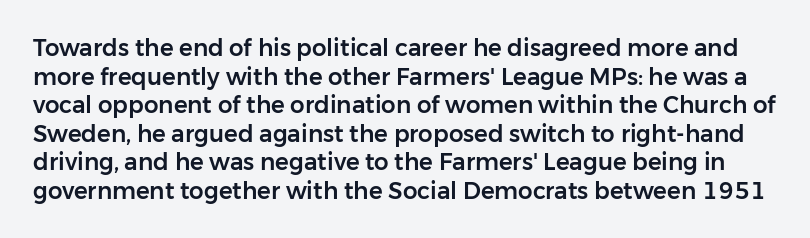
The image shows 23 px text type, upright; set line spacing 1.24x, normal letter spacing, not underlined.
